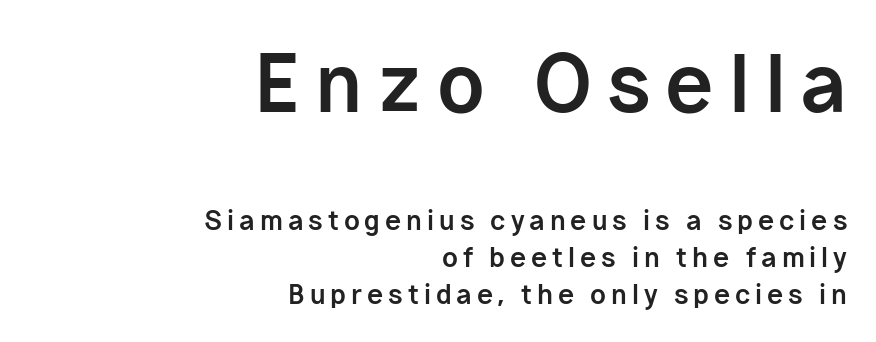
Q: Is the text bold? A: Yes.
Q: Is the text italic (slanted)? A: No, it is upright.
Q: Is the typeface a serif or a sans-serif typeface? A: Sans-serif.
Q: Is the text underlined? A: No.
Q: How is the paragraph aligned? A: Right-aligned.
Q: Is the spacing between lines tight, normal or loose? A: Normal.
Q: Which block of text is set in a larger size, the first (top) or the second (bottom)? A: The first (top) one.
Q: Width (condensed, normal, or wide)? A: Normal.
Q: Stroke contrast? A: Low.
Q: x-height? A: Medium.
Q: Monospaced? A: No.
